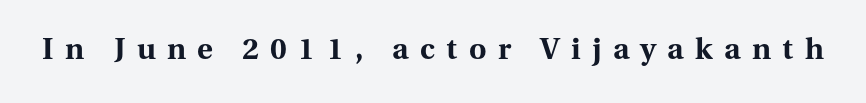
Q: Is the text bold? A: Yes.
Q: Is the text italic (slanted)? A: No, it is upright.
Q: Is the typeface a serif or a sans-serif typeface? A: Serif.
Q: Is the text underlined? A: No.
Q: Is the spacing between letters normal or unusually wide? A: Unusually wide.
Q: Width (condensed, normal, or wide)? A: Normal.
Q: Stroke contrast? A: Medium.
Q: x-height? A: Medium.
Q: Monospaced? A: No.
